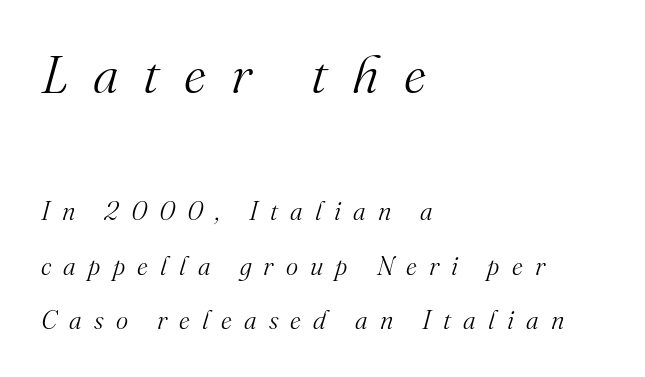
The image shows 53 px light serif type, italic (leaning right); set left-aligned, loose line spacing (2.09x), unusually wide letter spacing (+0.47 em), not underlined; the first (top) block is 2.04x larger; medium stroke contrast and a small x-height.
